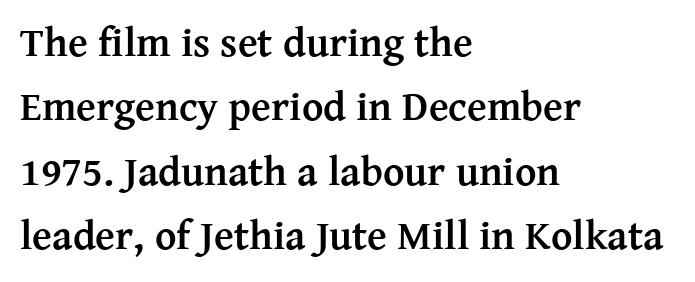
The image shows 41 px semibold serif type, upright; set left-aligned, normal line spacing (1.57x), normal letter spacing, not underlined; medium stroke contrast and a medium x-height.
